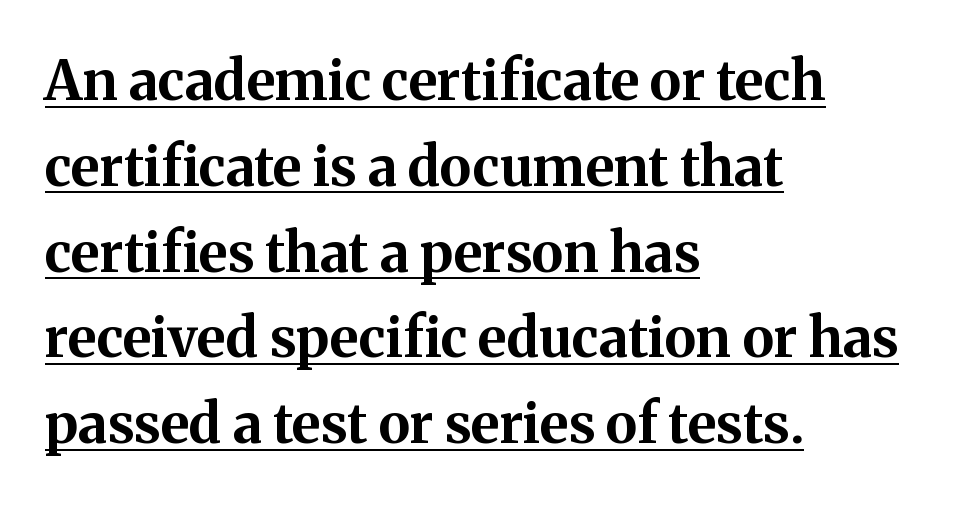
{"serif": "yes", "italic": "no", "bold": "yes", "weight": "bold", "width": "normal", "stroke_contrast": "medium", "x_height": "medium", "monospaced": "no", "underline": "yes", "align": "left", "line_spacing": "normal", "line_spacing_ratio": 1.56, "letter_spacing": "normal", "letter_spacing_em": 0.0, "glyph_px": 55}
